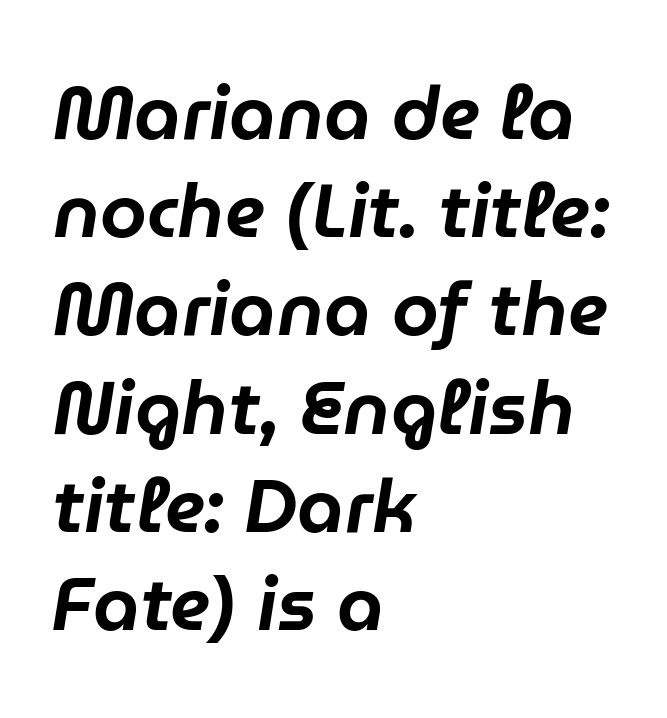
{"italic": "yes", "lean": "right", "slant_degrees": 9, "width": "normal", "stroke_contrast": "low", "x_height": "medium", "monospaced": "no", "underline": "no", "align": "left", "line_spacing": "normal", "line_spacing_ratio": 1.31, "letter_spacing": "normal", "letter_spacing_em": 0.0, "glyph_px": 75}
